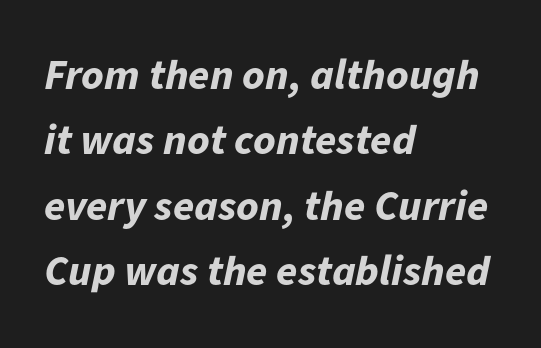
{"italic": "yes", "lean": "right", "slant_degrees": 11, "bold": "yes", "weight": "bold", "width": "normal", "stroke_contrast": "low", "x_height": "medium", "monospaced": "no", "underline": "no", "align": "left", "line_spacing": "normal", "line_spacing_ratio": 1.52, "letter_spacing": "normal", "letter_spacing_em": 0.0, "glyph_px": 43}
